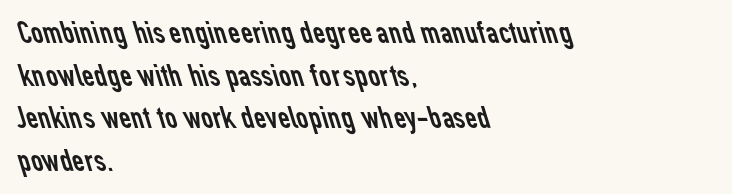
Q: Is the text bold? A: No.
Q: Is the typeface a serif or a sans-serif typeface? A: Sans-serif.
Q: Is the text underlined? A: No.
Q: How is the paragraph aligned? A: Left-aligned.
Q: Is the spacing between letters normal or unusually wide? A: Normal.
Q: Is the spacing between lines tight, normal or loose? A: Normal.
Q: Width (condensed, normal, or wide)? A: Normal.
Q: Stroke contrast? A: Low.
Q: x-height? A: Medium.
Q: Monospaced? A: No.
